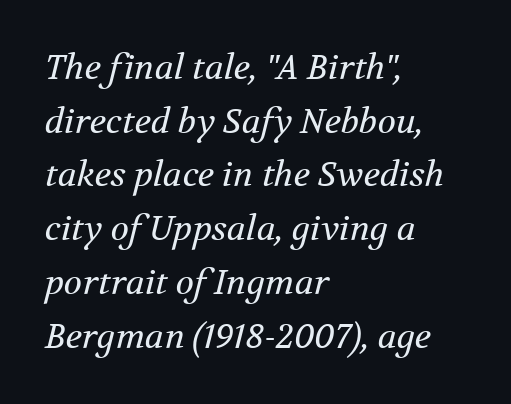
{"serif": "yes", "italic": "yes", "lean": "right", "slant_degrees": 12, "bold": "no", "weight": "regular", "width": "normal", "stroke_contrast": "medium", "x_height": "medium", "monospaced": "no", "underline": "no", "align": "left", "line_spacing": "normal", "line_spacing_ratio": 1.58, "letter_spacing": "normal", "letter_spacing_em": 0.0, "glyph_px": 34}
